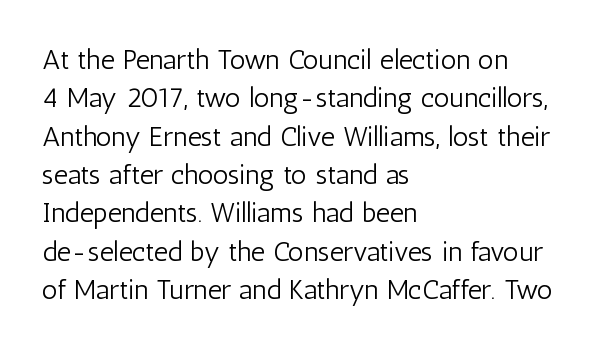
{"serif": "no", "italic": "no", "bold": "no", "weight": "light", "width": "condensed", "stroke_contrast": "low", "x_height": "medium", "monospaced": "no", "underline": "no", "align": "left", "line_spacing": "normal", "line_spacing_ratio": 1.37, "letter_spacing": "normal", "letter_spacing_em": 0.0, "glyph_px": 28}
